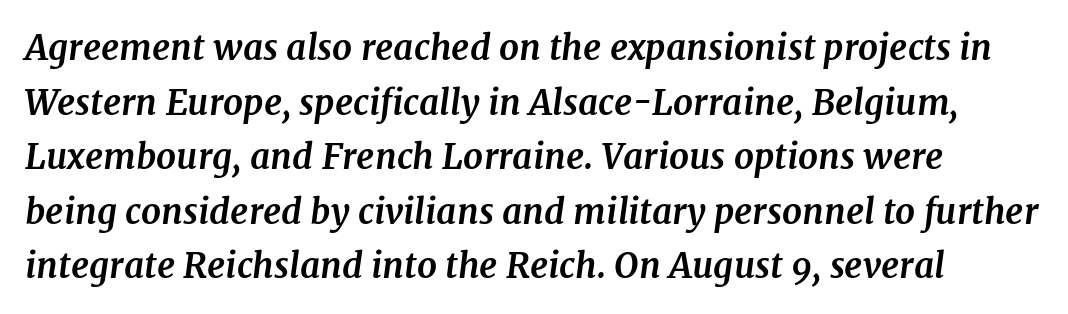
{"serif": "yes", "italic": "yes", "lean": "right", "slant_degrees": 7, "bold": "yes", "weight": "bold", "width": "normal", "stroke_contrast": "medium", "x_height": "medium", "monospaced": "no", "underline": "no", "line_spacing": "normal", "line_spacing_ratio": 1.56, "letter_spacing": "normal", "letter_spacing_em": 0.0, "glyph_px": 35}
